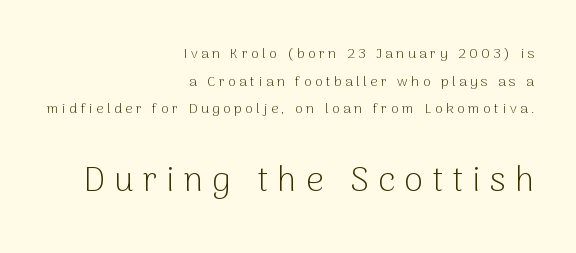
Q: Is the text bold? A: No.
Q: Is the text italic (slanted)? A: No, it is upright.
Q: Is the typeface a serif or a sans-serif typeface? A: Sans-serif.
Q: Is the text underlined? A: No.
Q: How is the paragraph aligned? A: Right-aligned.
Q: Is the spacing between letters normal or unusually wide? A: Unusually wide.
Q: Is the spacing between lines tight, normal or loose? A: Loose.
Q: Which block of text is set in a larger size, the first (top) or the second (bottom)? A: The second (bottom) one.
Q: Width (condensed, normal, or wide)? A: Normal.
Q: Stroke contrast? A: Low.
Q: x-height? A: Medium.
Q: Monospaced? A: No.
